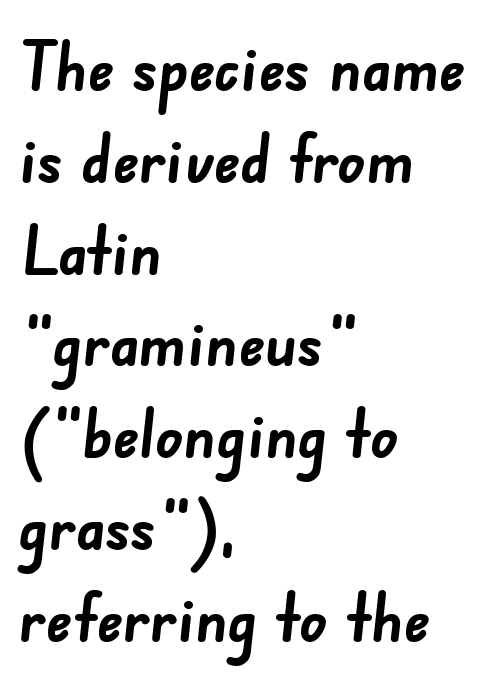
{"serif": "no", "bold": "yes", "weight": "semibold", "width": "normal", "stroke_contrast": "low", "x_height": "small", "monospaced": "no", "underline": "no", "align": "left", "line_spacing": "normal", "line_spacing_ratio": 1.35, "letter_spacing": "normal", "letter_spacing_em": 0.0, "glyph_px": 68}
